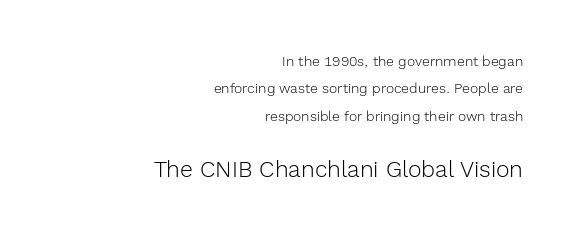
The image shows 23 px text type, upright; set right-aligned, loose line spacing (1.96x), normal letter spacing, not underlined; the second (bottom) block is 1.64x larger.
